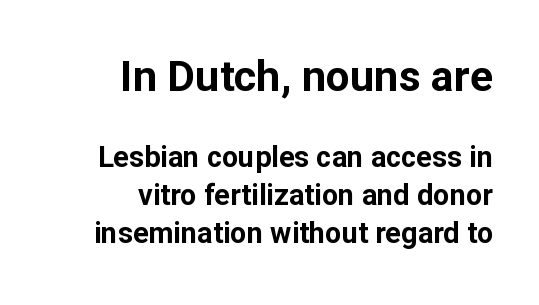
The image shows 43 px bold sans-serif type, upright; set right-aligned, normal line spacing (1.31x), normal letter spacing, not underlined; the first (top) block is 1.48x larger; low stroke contrast and a medium x-height.
